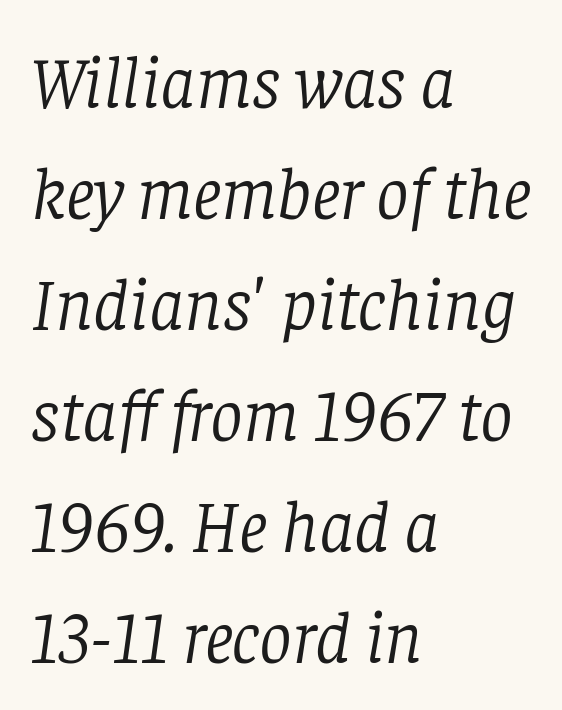
Q: Is the text bold? A: No.
Q: Is the text italic (slanted)? A: Yes, it leans right by about 8 degrees.
Q: Is the typeface a serif or a sans-serif typeface? A: Serif.
Q: Is the text underlined? A: No.
Q: How is the paragraph aligned? A: Left-aligned.
Q: Is the spacing between letters normal or unusually wide? A: Normal.
Q: Is the spacing between lines tight, normal or loose? A: Normal.
Q: Width (condensed, normal, or wide)? A: Normal.
Q: Stroke contrast? A: Low.
Q: x-height? A: Large.
Q: Monospaced? A: No.
